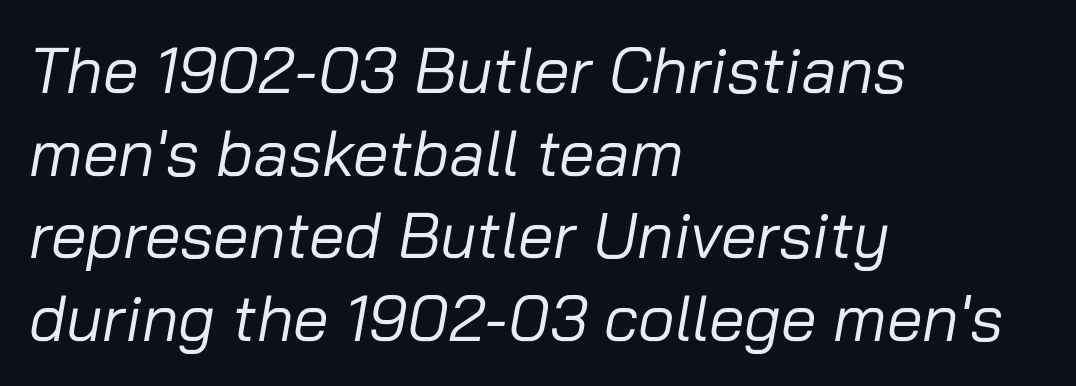
{"italic": "yes", "lean": "right", "slant_degrees": 10, "bold": "no", "weight": "regular", "width": "normal", "stroke_contrast": "low", "x_height": "medium", "monospaced": "no", "underline": "no", "align": "left", "line_spacing": "normal", "line_spacing_ratio": 1.29, "letter_spacing": "normal", "letter_spacing_em": 0.0, "glyph_px": 64}
